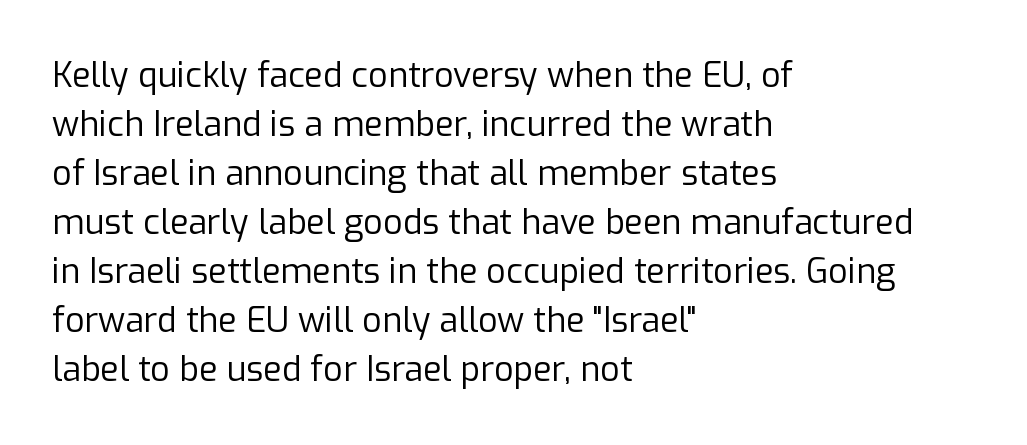
Only glyphs here, with clear space below each row. This reads as an unemphasized weight, regular at the heaviest. The typography opts for an upright posture over an oblique one. You could not count columns in this text — the font is proportionally spaced. The rows are spaced the way most documents space them. Each word holds together tightly as a unit, with standard inter-letter gaps.
